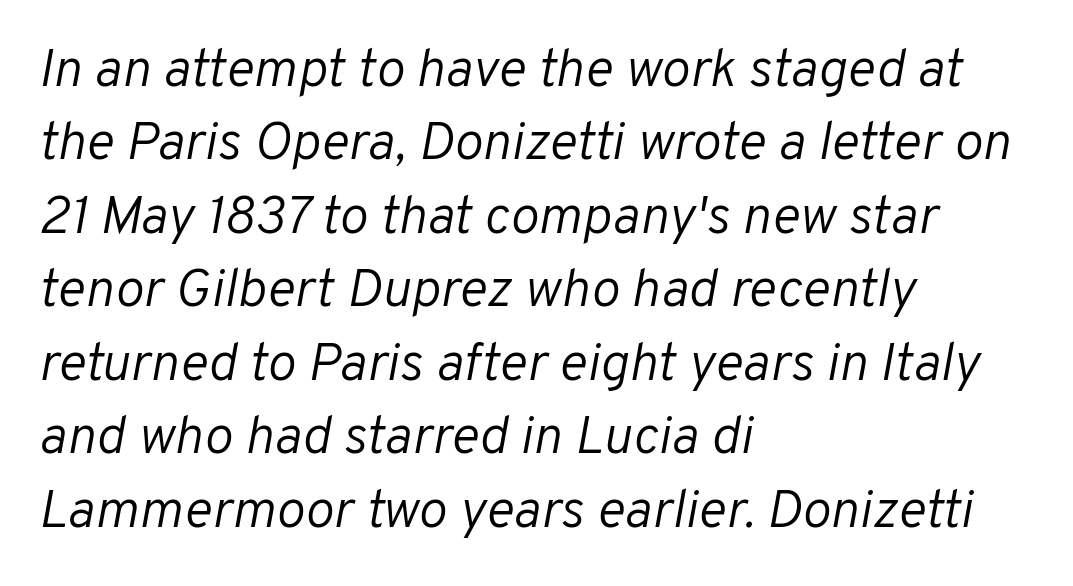
No letter is thick-stroked: the sample isn't bold. Standard letterfit; no display-style spreading of the glyphs. Rendered with sloped, italic letterforms. One glance says typical: line gaps are just what's usual.
